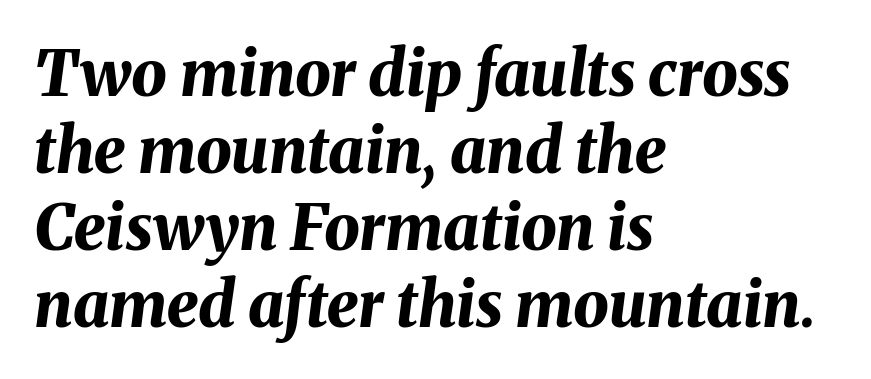
The image shows 63 px bold type, italic (leaning right); set left-aligned, line spacing 1.22x, normal letter spacing, not underlined; medium stroke contrast and a medium x-height.
